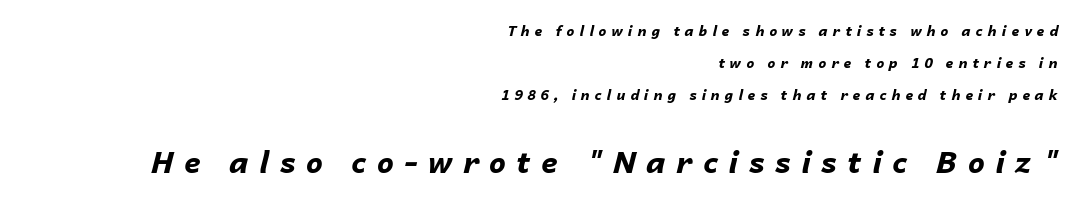
Q: Is the text bold? A: Yes.
Q: Is the text italic (slanted)? A: Yes, it leans right by about 14 degrees.
Q: Is the text underlined? A: No.
Q: How is the paragraph aligned? A: Right-aligned.
Q: Is the spacing between letters normal or unusually wide? A: Unusually wide.
Q: Is the spacing between lines tight, normal or loose? A: Loose.
Q: Which block of text is set in a larger size, the first (top) or the second (bottom)? A: The second (bottom) one.
Q: Width (condensed, normal, or wide)? A: Normal.
Q: Stroke contrast? A: Low.
Q: x-height? A: Medium.
Q: Monospaced? A: No.
